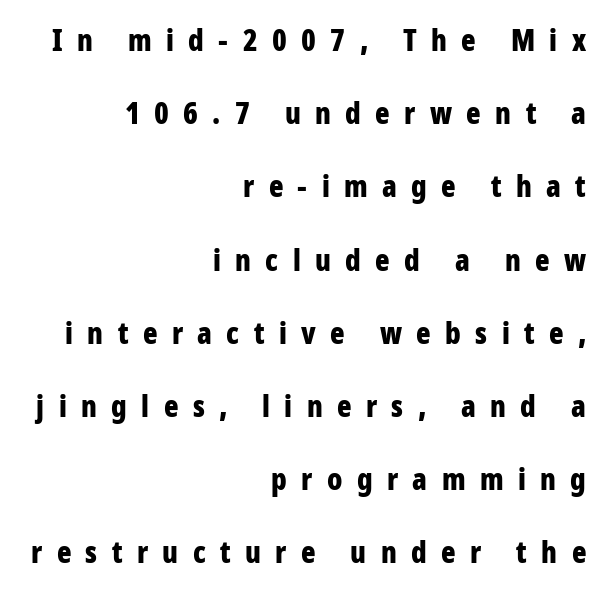
Compared with a flush-left layout, this one pins lines to the opposite, right side. Bold? Absolutely — the strokes are thick and heavy. You could only call the tracking loose — the letters float apart. Designer's note — italics off, roman on.
